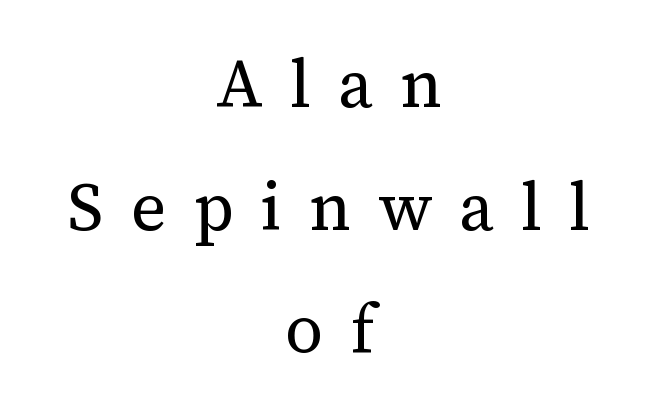
Q: Is the text bold? A: No.
Q: Is the text italic (slanted)? A: No, it is upright.
Q: Is the typeface a serif or a sans-serif typeface? A: Serif.
Q: Is the text underlined? A: No.
Q: How is the paragraph aligned? A: Centered.
Q: Is the spacing between letters normal or unusually wide? A: Unusually wide.
Q: Width (condensed, normal, or wide)? A: Normal.
Q: Stroke contrast? A: Medium.
Q: x-height? A: Medium.
Q: Monospaced? A: No.
